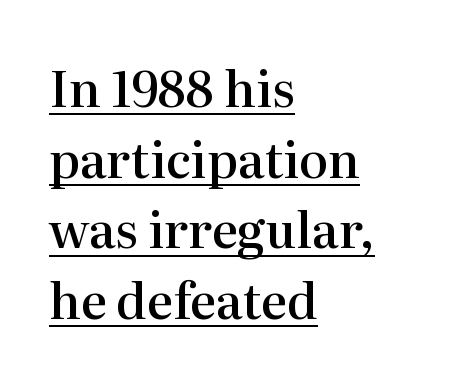
The rendering anchors every line to the left-hand side. Little horizontal feet cap the strokes, marking this as serif type. Think of a printed novel: that variable character pitch is what you see here. When letters stand straight like this, we call the style roman or upright. The font is running at a semibold setting, under full bold. Baseline-to-baseline distance is the conventional proportion of letter height.
